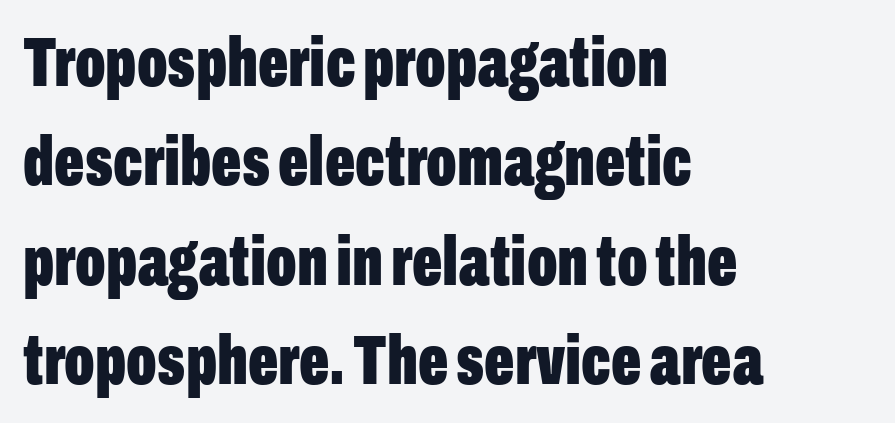
{"serif": "no", "italic": "no", "bold": "yes", "weight": "bold", "width": "condensed", "stroke_contrast": "low", "x_height": "medium", "monospaced": "no", "underline": "no", "align": "left", "line_spacing": "normal", "line_spacing_ratio": 1.4, "letter_spacing": "normal", "letter_spacing_em": 0.0, "glyph_px": 71}
